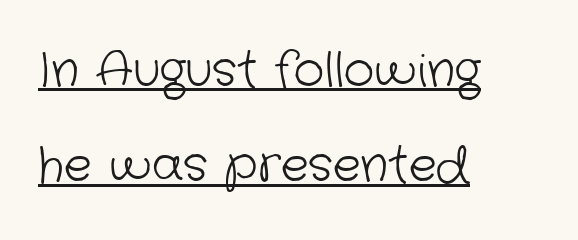
Q: Is the text bold? A: No.
Q: Is the typeface a serif or a sans-serif typeface? A: Sans-serif.
Q: Is the text underlined? A: Yes.
Q: How is the paragraph aligned? A: Left-aligned.
Q: Is the spacing between letters normal or unusually wide? A: Normal.
Q: Is the spacing between lines tight, normal or loose? A: Loose.
Q: Width (condensed, normal, or wide)? A: Normal.
Q: Stroke contrast? A: Low.
Q: x-height? A: Medium.
Q: Monospaced? A: No.
